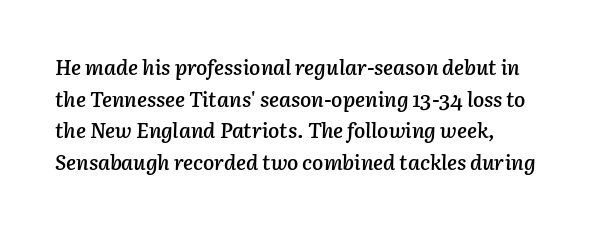
{"italic": "yes", "lean": "right", "slant_degrees": 3, "bold": "semi", "underline": "no", "align": "left", "line_spacing": "normal", "line_spacing_ratio": 1.51, "letter_spacing": "normal", "letter_spacing_em": 0.0, "glyph_px": 21}
